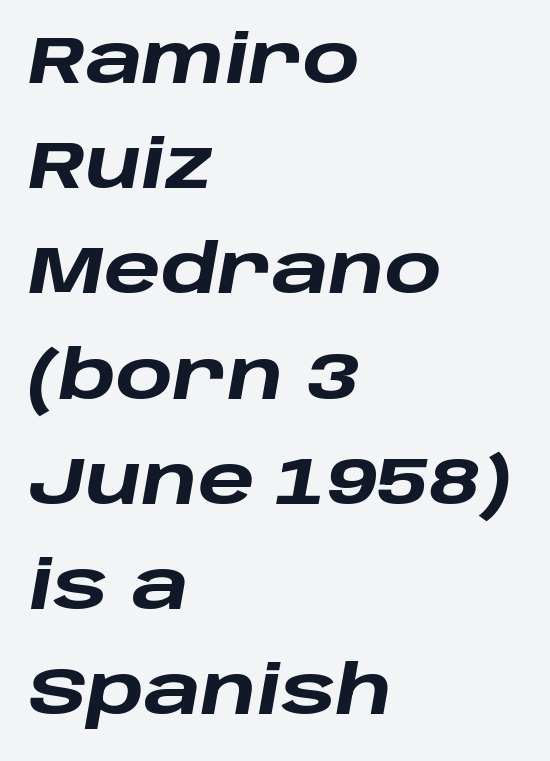
{"italic": "yes", "lean": "right", "slant_degrees": 10, "bold": "yes", "weight": "heavy", "width": "wide", "stroke_contrast": "low", "x_height": "large", "monospaced": "no", "underline": "no", "align": "left", "line_spacing": "normal", "line_spacing_ratio": 1.57, "letter_spacing": "normal", "letter_spacing_em": 0.0, "glyph_px": 67}
